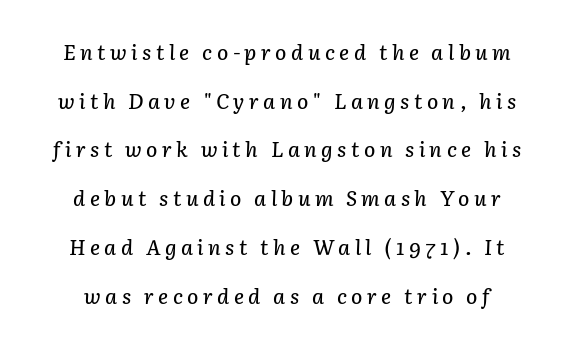
{"italic": "yes", "lean": "right", "slant_degrees": 3, "underline": "no", "line_spacing": "loose", "line_spacing_ratio": 2.32, "letter_spacing": "wide", "letter_spacing_em": 0.21, "glyph_px": 21}
